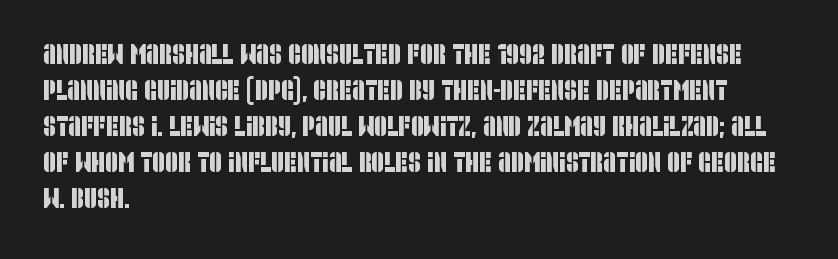
Q: Is the typeface a serif or a sans-serif typeface? A: Sans-serif.
Q: Is the text underlined? A: No.
Q: How is the paragraph aligned? A: Left-aligned.
Q: Is the spacing between letters normal or unusually wide? A: Normal.
Q: Is the spacing between lines tight, normal or loose? A: Normal.
Q: Width (condensed, normal, or wide)? A: Condensed.
Q: Stroke contrast? A: Low.
Q: x-height? A: Large.
Q: Monospaced? A: No.
